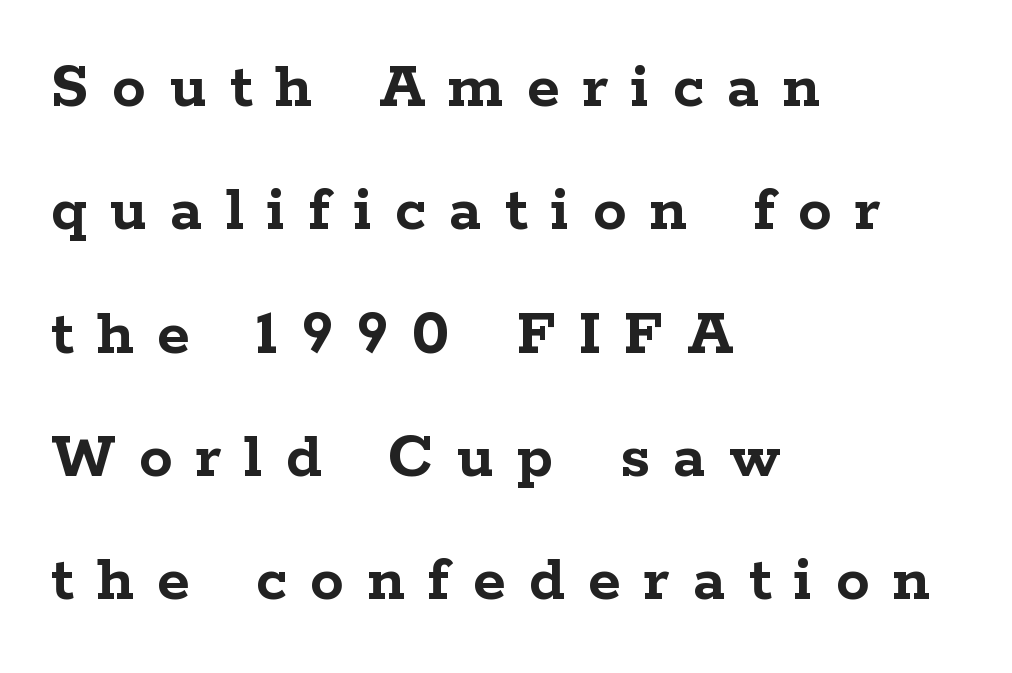
The image shows 67 px semibold, wide serif type, upright; set left-aligned, line spacing 1.84x, unusually wide letter spacing (+0.35 em), not underlined; low stroke contrast and a medium x-height.
